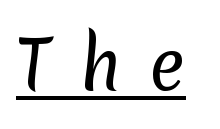
Beneath each row of characters lies a ruled line. Ink coverage per letter is moderate at most. To sum up the face: it is a sans, with no serifs. Varying glyph widths throughout — classic text-font behaviour. Characters follow at a spacing far wider than the type designer built in.
